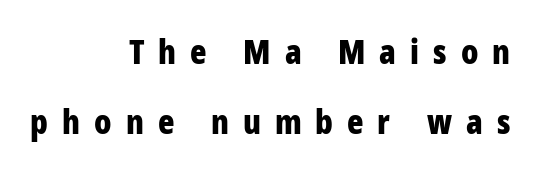
The image shows 34 px bold, condensed sans-serif type, upright; set right-aligned, loose line spacing (2.05x), unusually wide letter spacing (+0.41 em), not underlined; low stroke contrast and a medium x-height.
